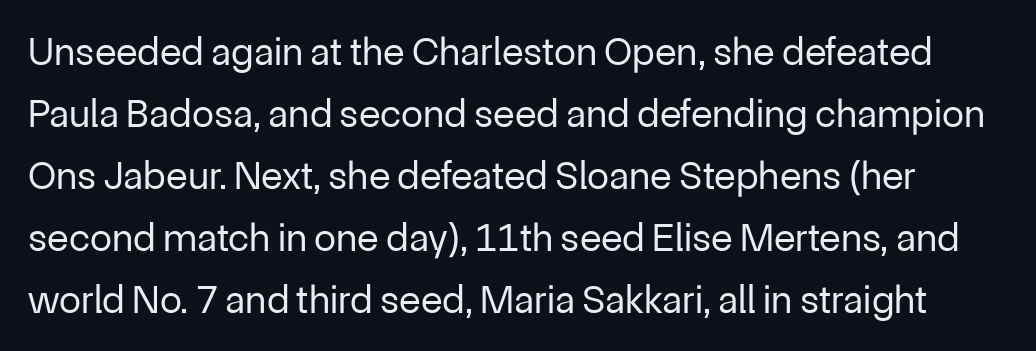
{"serif": "no", "italic": "no", "bold": "no", "weight": "regular", "width": "normal", "stroke_contrast": "low", "x_height": "medium", "monospaced": "no", "underline": "no", "line_spacing": "normal", "line_spacing_ratio": 1.55, "letter_spacing": "normal", "letter_spacing_em": 0.0, "glyph_px": 40}
